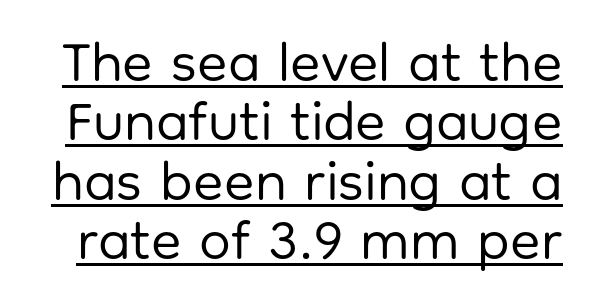
The image shows 56 px regular-weight sans-serif type, upright; set tight line spacing (1.06x), normal letter spacing, underlined; low stroke contrast and a medium x-height.
